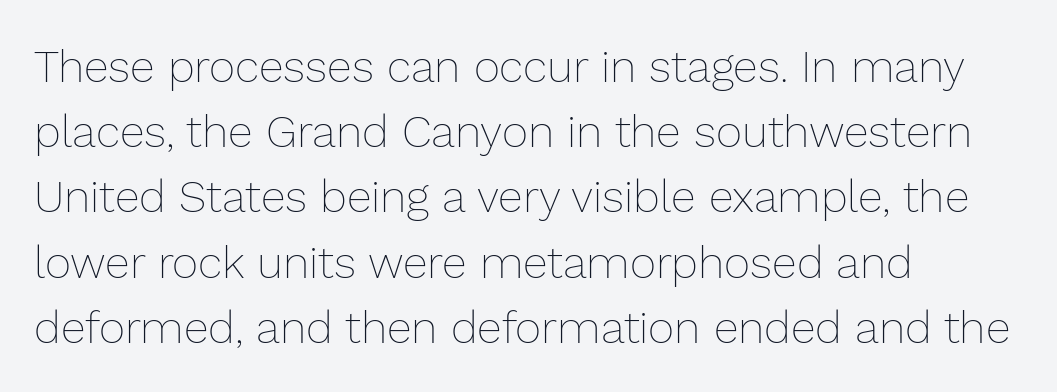
Letters have the restrained weight of plain body copy at most. Compared with typical body copy, the letter spacing here is the same. The passage is arranged the way most books set body copy — flush left. The passage shown is typed in a proportional face where columns would drift. Every character sits straight up, as roman type does. Summary of vertical rhythm: regular, with standard interline spacing.
